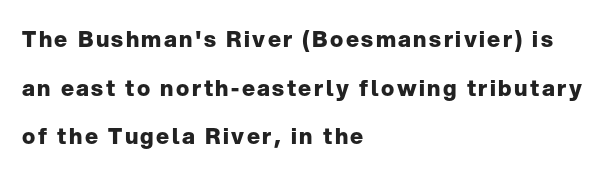
{"italic": "no", "bold": "yes", "underline": "no", "align": "left", "line_spacing": "loose", "line_spacing_ratio": 2.21, "glyph_px": 22}
